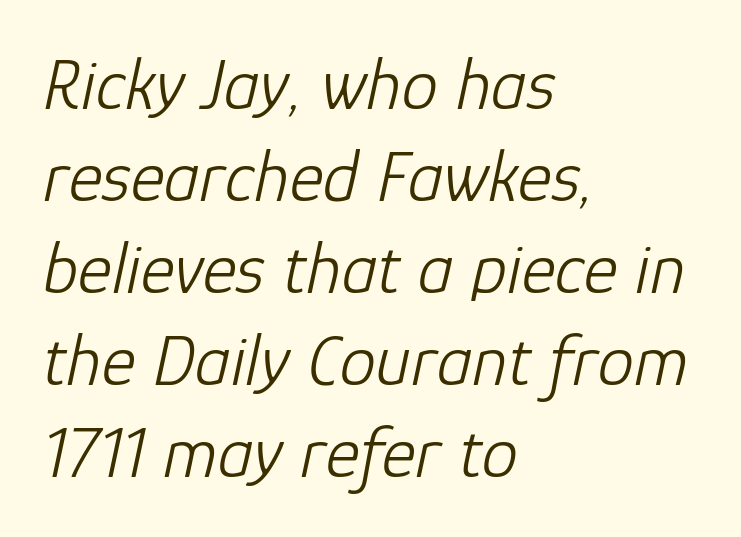
The image shows 73 px light type, italic (leaning right); set left-aligned, normal line spacing (1.26x), normal letter spacing, not underlined; low stroke contrast and a medium x-height.
